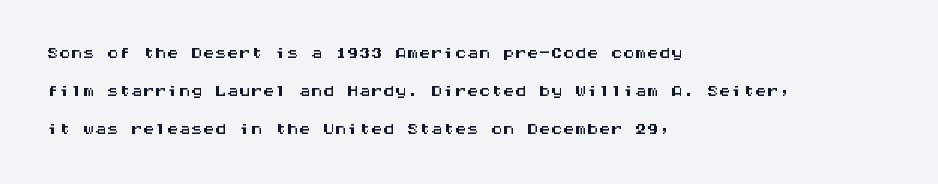
The image shows 24 px text type, upright; set left-aligned, normal line spacing (1.59x), normal letter spacing, not underlined.
